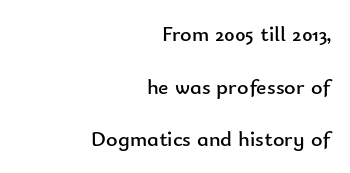
Q: Is the text bold? A: No.
Q: Is the text italic (slanted)? A: No, it is upright.
Q: Is the text underlined? A: No.
Q: How is the paragraph aligned? A: Right-aligned.
Q: Is the spacing between letters normal or unusually wide? A: Normal.
Q: Is the spacing between lines tight, normal or loose? A: Loose.
